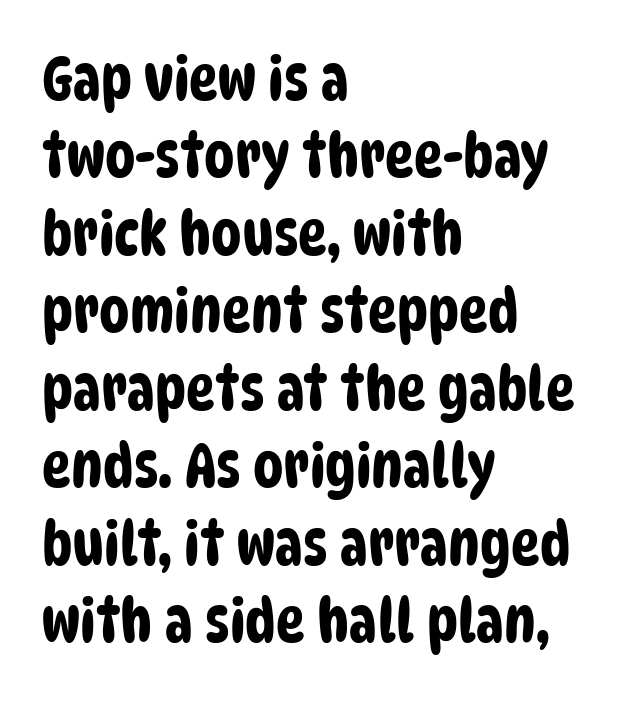
The image shows 61 px condensed sans-serif type; set left-aligned, normal line spacing (1.27x), normal letter spacing, not underlined; low stroke contrast and a large x-height.
